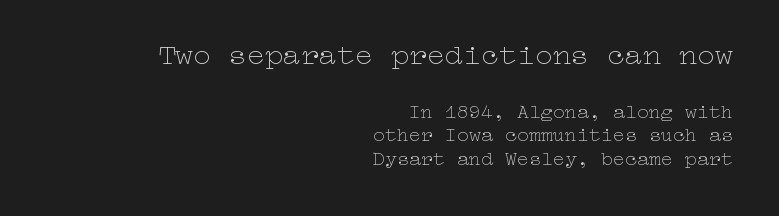
{"italic": "no", "bold": "no", "weight": "thin", "width": "wide", "stroke_contrast": "low", "x_height": "medium", "underline": "no", "align": "right", "line_spacing_ratio": 1.19, "letter_spacing": "normal", "letter_spacing_em": 0.0, "larger_block": "first", "size_ratio": 1.5, "glyph_px": 30}
